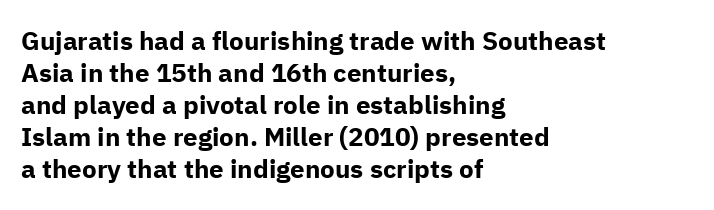
{"italic": "no", "bold": "yes", "underline": "no", "align": "left", "line_spacing_ratio": 1.23, "letter_spacing": "normal", "letter_spacing_em": 0.0, "glyph_px": 26}
